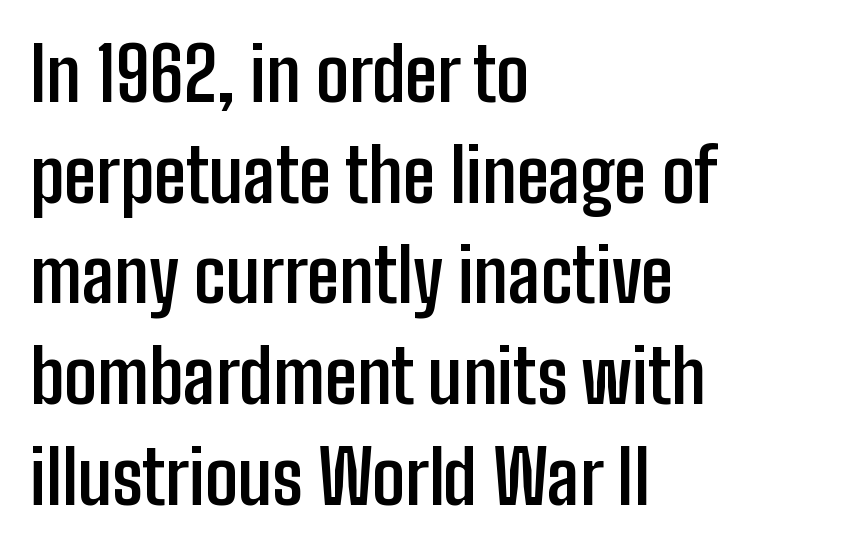
The image shows 73 px semibold, condensed sans-serif type, upright; set left-aligned, normal line spacing (1.38x), normal letter spacing, not underlined; low stroke contrast and a medium x-height.
